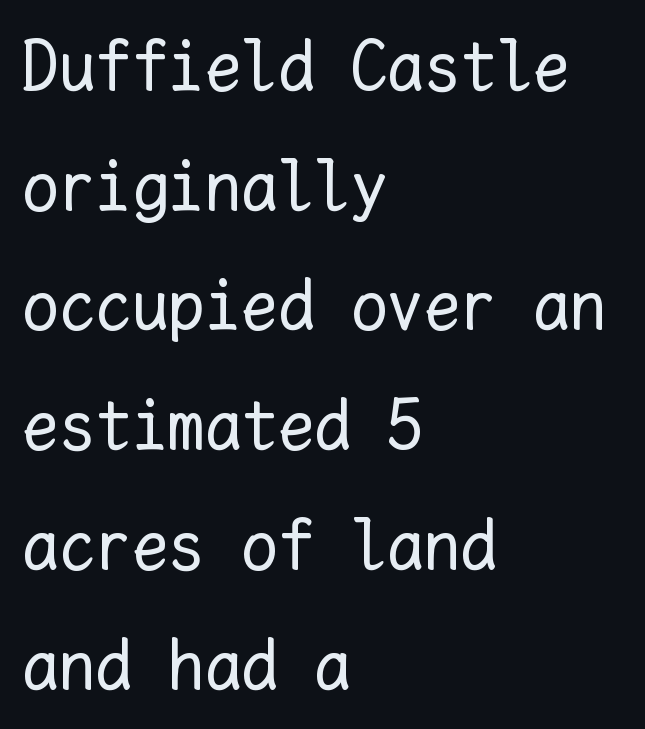
The image shows 73 px regular-weight type, upright, monospaced; set left-aligned, normal line spacing (1.64x), normal letter spacing, not underlined; low stroke contrast and a medium x-height.
